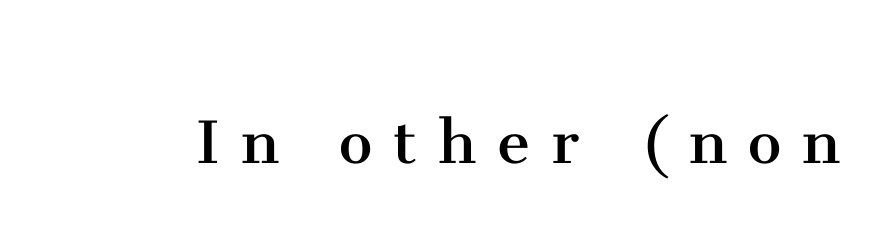
{"serif": "yes", "italic": "no", "bold": "no", "weight": "regular", "width": "normal", "stroke_contrast": "medium", "x_height": "medium", "monospaced": "no", "underline": "no", "letter_spacing": "wide", "letter_spacing_em": 0.28, "glyph_px": 75}
